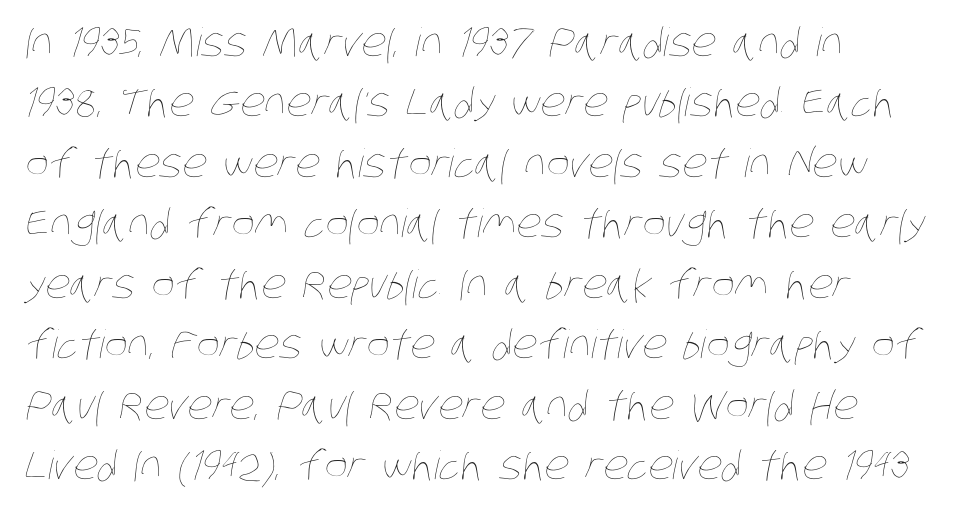
{"bold": "no", "weight": "thin", "width": "condensed", "stroke_contrast": "low", "x_height": "large", "monospaced": "no", "underline": "no", "align": "left", "line_spacing": "normal", "line_spacing_ratio": 1.55, "letter_spacing": "normal", "letter_spacing_em": 0.0, "glyph_px": 39}
